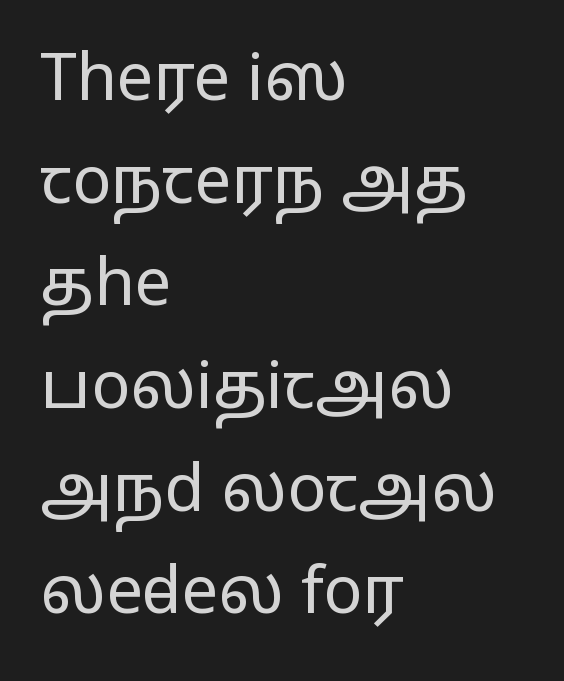
{"serif": "no", "italic": "no", "bold": "no", "weight": "regular", "width": "wide", "stroke_contrast": "low", "x_height": "medium", "monospaced": "no", "underline": "no", "align": "left", "line_spacing": "normal", "line_spacing_ratio": 1.58, "letter_spacing": "normal", "letter_spacing_em": 0.0, "glyph_px": 65}
